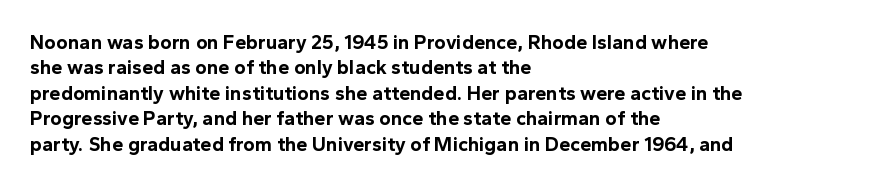
{"italic": "no", "bold": "yes", "underline": "no", "align": "left", "line_spacing": "normal", "line_spacing_ratio": 1.27, "letter_spacing": "normal", "letter_spacing_em": 0.0, "glyph_px": 20}
